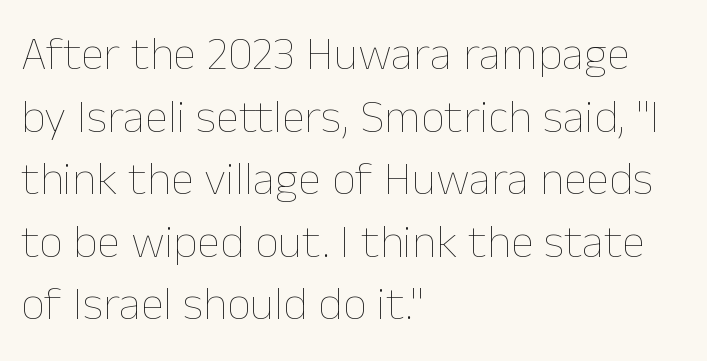
Q: Is the text bold? A: No.
Q: Is the text italic (slanted)? A: No, it is upright.
Q: Is the text underlined? A: No.
Q: How is the paragraph aligned? A: Left-aligned.
Q: Is the spacing between letters normal or unusually wide? A: Normal.
Q: Is the spacing between lines tight, normal or loose? A: Normal.
Q: Width (condensed, normal, or wide)? A: Normal.
Q: Stroke contrast? A: Low.
Q: x-height? A: Medium.
Q: Monospaced? A: No.
